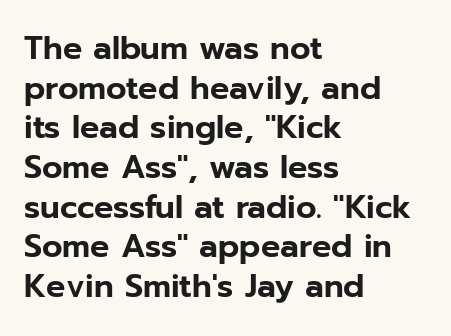
No italicization has been applied; the sample stays upright. Decoration check: the copy has no underline. Horizontally, the lines are justified to the leading edge only. Caption: standard tracking, unaltered. To sum up the face: it is a sans, with no serifs.
